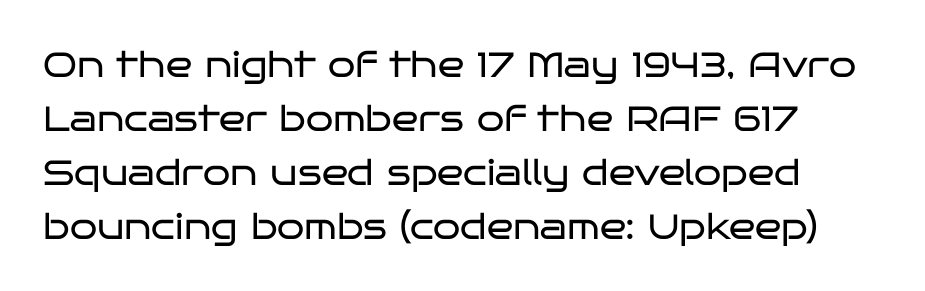
Q: Is the text bold? A: No.
Q: Is the text italic (slanted)? A: No, it is upright.
Q: Is the typeface a serif or a sans-serif typeface? A: Sans-serif.
Q: Is the text underlined? A: No.
Q: Is the spacing between letters normal or unusually wide? A: Normal.
Q: Is the spacing between lines tight, normal or loose? A: Normal.
Q: Width (condensed, normal, or wide)? A: Wide.
Q: Stroke contrast? A: Low.
Q: x-height? A: Large.
Q: Monospaced? A: No.
